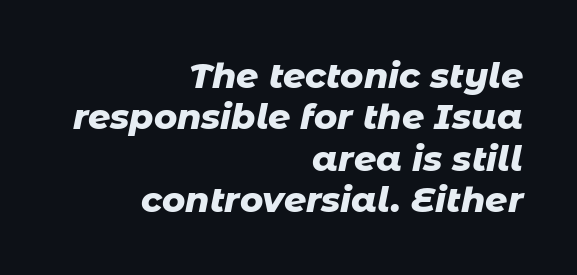
{"italic": "yes", "lean": "right", "slant_degrees": 11, "bold": "yes", "weight": "heavy", "width": "normal", "stroke_contrast": "low", "x_height": "medium", "monospaced": "no", "underline": "no", "align": "right", "line_spacing_ratio": 1.18, "letter_spacing": "normal", "letter_spacing_em": 0.0, "glyph_px": 35}
